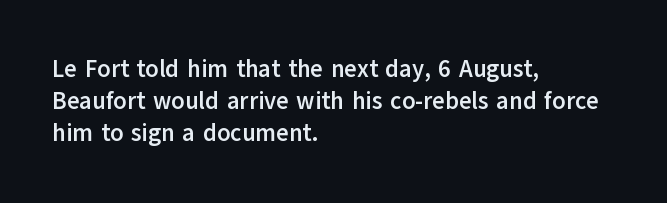
Q: Is the text bold? A: Yes.
Q: Is the text italic (slanted)? A: No, it is upright.
Q: Is the text underlined? A: No.
Q: How is the paragraph aligned? A: Left-aligned.
Q: Is the spacing between letters normal or unusually wide? A: Normal.
Q: Is the spacing between lines tight, normal or loose? A: Normal.
